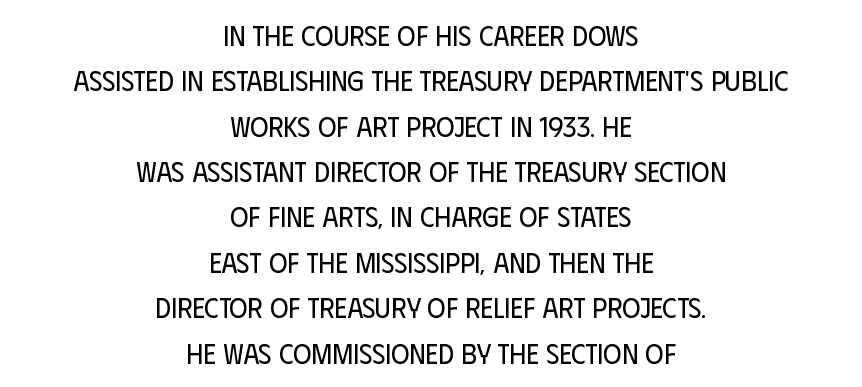
{"serif": "no", "italic": "no", "bold": "no", "weight": "regular", "width": "condensed", "stroke_contrast": "low", "x_height": "large", "monospaced": "no", "underline": "no", "align": "center", "line_spacing": "normal", "line_spacing_ratio": 1.62, "letter_spacing": "normal", "letter_spacing_em": 0.0, "glyph_px": 28}
